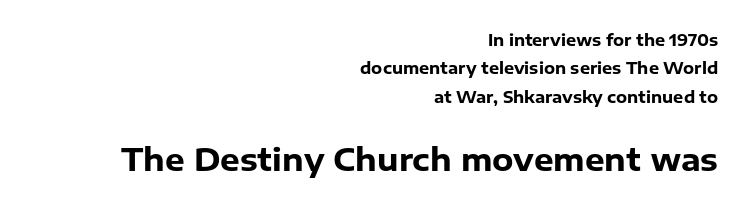
{"serif": "no", "italic": "no", "bold": "yes", "weight": "heavy", "width": "normal", "stroke_contrast": "low", "x_height": "medium", "monospaced": "no", "underline": "no", "align": "right", "line_spacing_ratio": 1.77, "letter_spacing": "normal", "letter_spacing_em": 0.0, "larger_block": "second", "size_ratio": 1.94, "glyph_px": 31}
